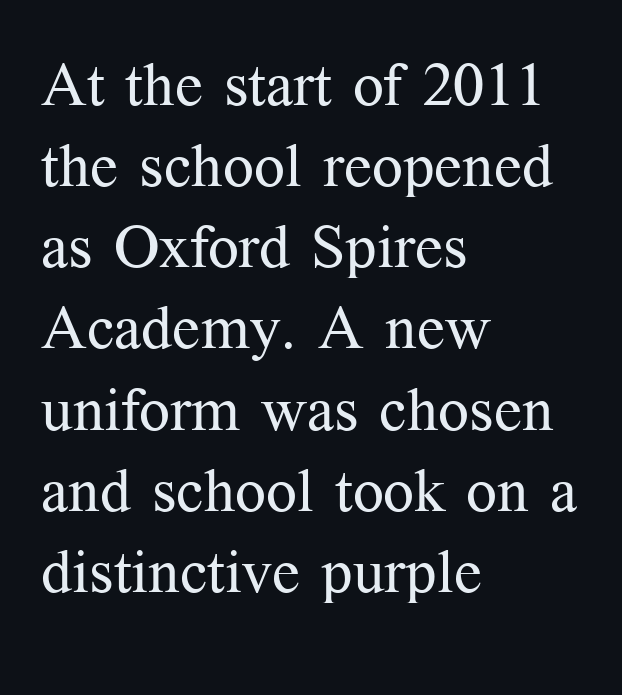
Q: Is the text bold? A: No.
Q: Is the text italic (slanted)? A: No, it is upright.
Q: Is the typeface a serif or a sans-serif typeface? A: Serif.
Q: Is the text underlined? A: No.
Q: How is the paragraph aligned? A: Left-aligned.
Q: Is the spacing between letters normal or unusually wide? A: Normal.
Q: Is the spacing between lines tight, normal or loose? A: Normal.
Q: Width (condensed, normal, or wide)? A: Normal.
Q: Stroke contrast? A: Medium.
Q: x-height? A: Medium.
Q: Monospaced? A: No.
